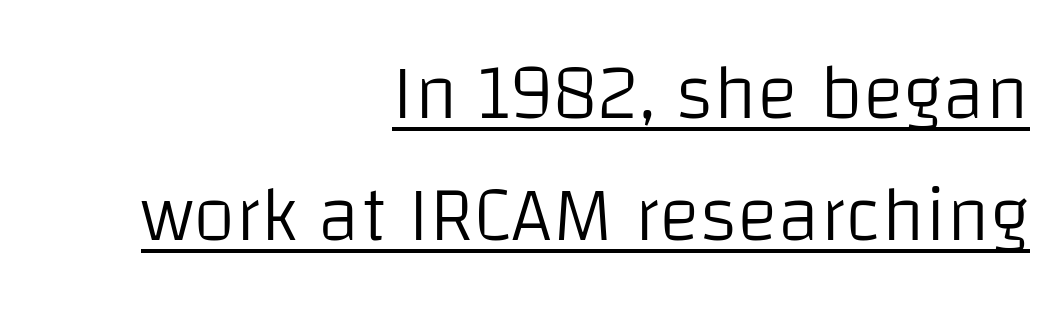
{"serif": "no", "italic": "no", "bold": "no", "weight": "light", "width": "normal", "stroke_contrast": "low", "x_height": "large", "monospaced": "no", "underline": "yes", "align": "right", "line_spacing": "normal", "line_spacing_ratio": 1.56, "letter_spacing": "normal", "letter_spacing_em": 0.0, "glyph_px": 78}
